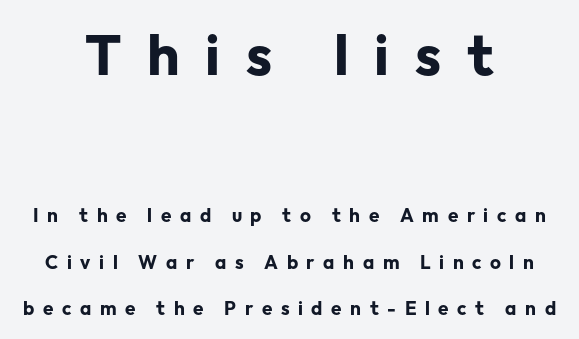
The image shows 57 px bold sans-serif type, upright; set centered, loose line spacing (2.45x), unusually wide letter spacing (+0.45 em), not underlined; the first (top) block is 3.0x larger; low stroke contrast and a medium x-height.
